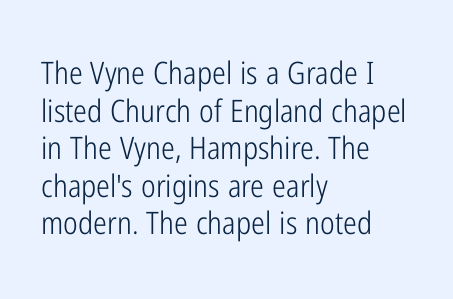
The image shows 31 px light, condensed sans-serif type, upright; set left-aligned, line spacing 1.21x, normal letter spacing, not underlined; low stroke contrast and a medium x-height.
